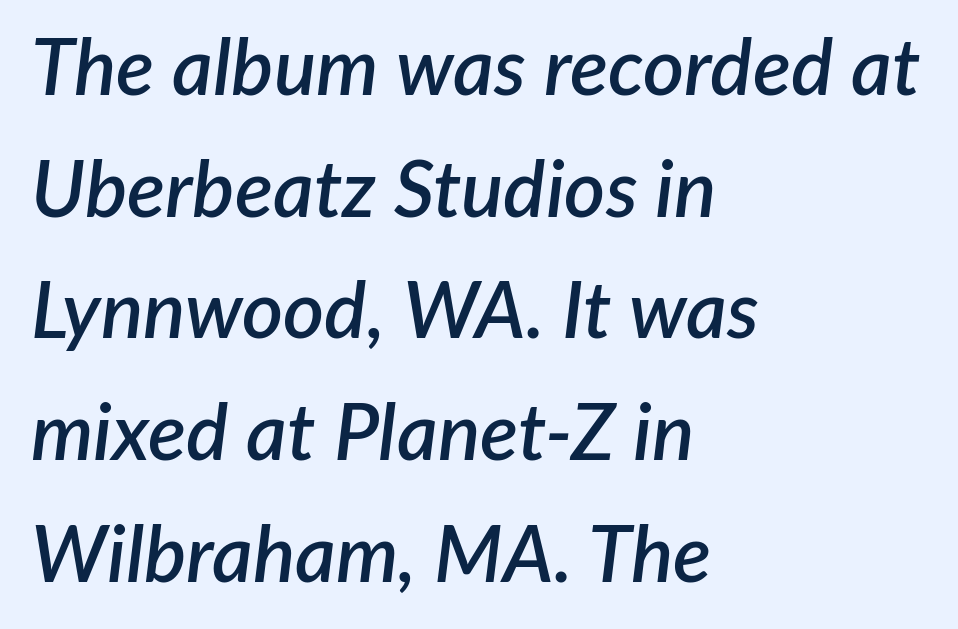
The image shows 79 px semibold type, italic (leaning right); set left-aligned, normal line spacing (1.54x), normal letter spacing, not underlined; low stroke contrast and a medium x-height.
